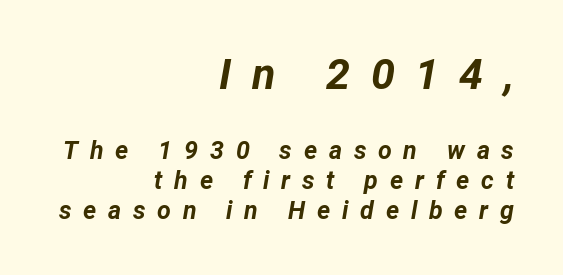
The glyphs are unaccompanied by any horizontal stroke below them. The more generous point size was reserved for the upper chunk. The axis of the letterforms is tilted away from vertical. A typesetter would call this proportional, since set widths differ per character. In terms of letterspacing, this is a distinctly airy, spread setting. Does the weight exceed regular? Yes, all the way to bold.
